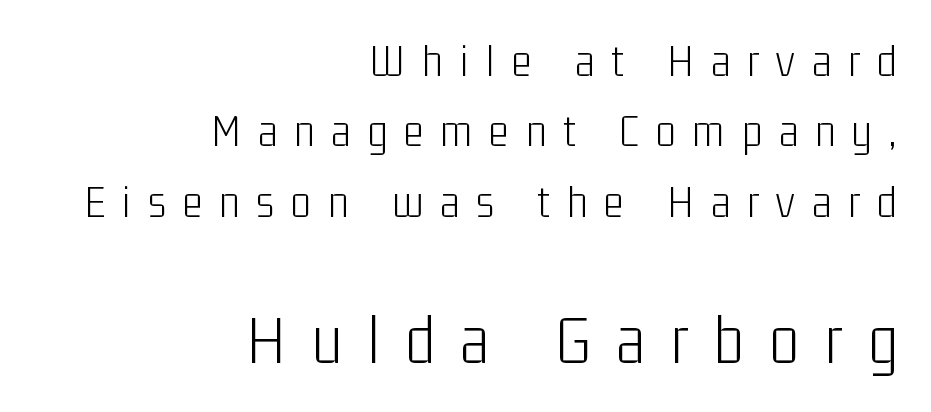
Quick note: not italic, upright. The glyphs in this specimen are sans serif. You could not count columns in this text — the font is proportionally spaced. Is there much room between lines? A standard amount, neither cramped nor airy. The strip under each line holds only bare page.
